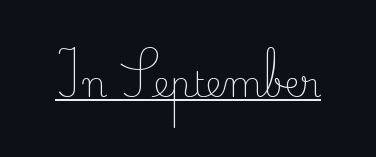
The image shows 35 px light serif type, upright; set normal letter spacing, underlined; low stroke contrast and a small x-height.
